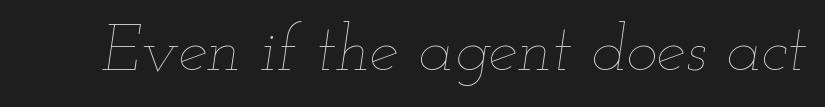
A typesetter would call this proportional, since set widths differ per character. Underlining? Definitely not there. This sample uses an oblique cut, with every glyph tilted off the vertical. Compared with typical body copy, the letter spacing here is the same.
